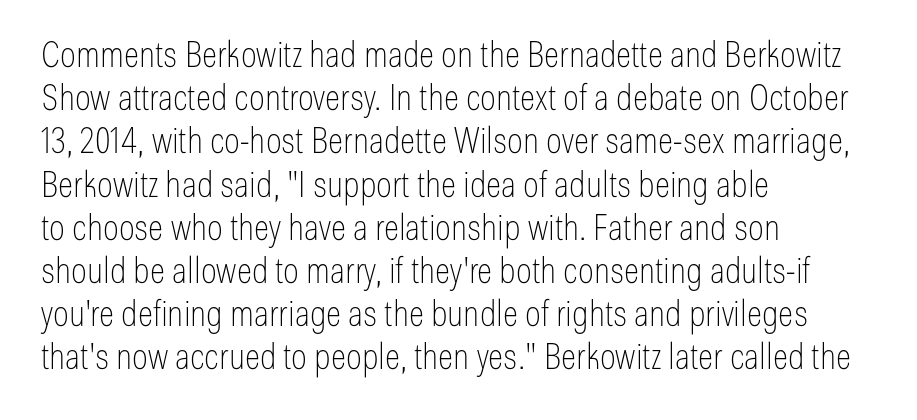
The text block is weighted toward the left margin, trailing off unevenly rightward. Does the type have serifs? No, each stem ends abruptly. No extra ink here — the face is not bold. Spacing verdict: proportional, widths tailored to each character.
